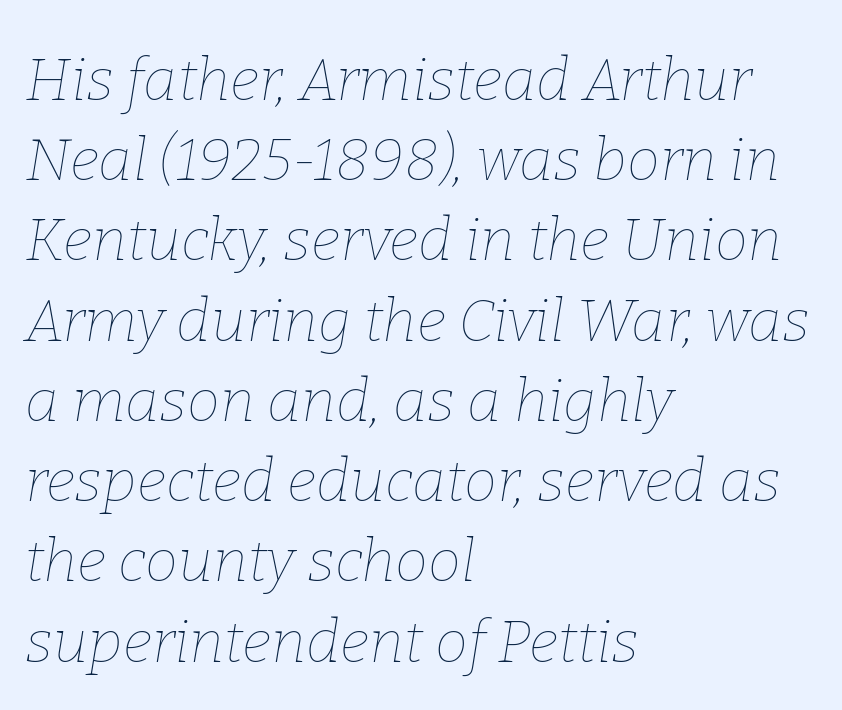
Q: Is the text bold? A: No.
Q: Is the text italic (slanted)? A: Yes, it leans right by about 9 degrees.
Q: Is the text underlined? A: No.
Q: How is the paragraph aligned? A: Left-aligned.
Q: Is the spacing between letters normal or unusually wide? A: Normal.
Q: Is the spacing between lines tight, normal or loose? A: Normal.
Q: Width (condensed, normal, or wide)? A: Normal.
Q: Stroke contrast? A: Low.
Q: x-height? A: Medium.
Q: Monospaced? A: No.
